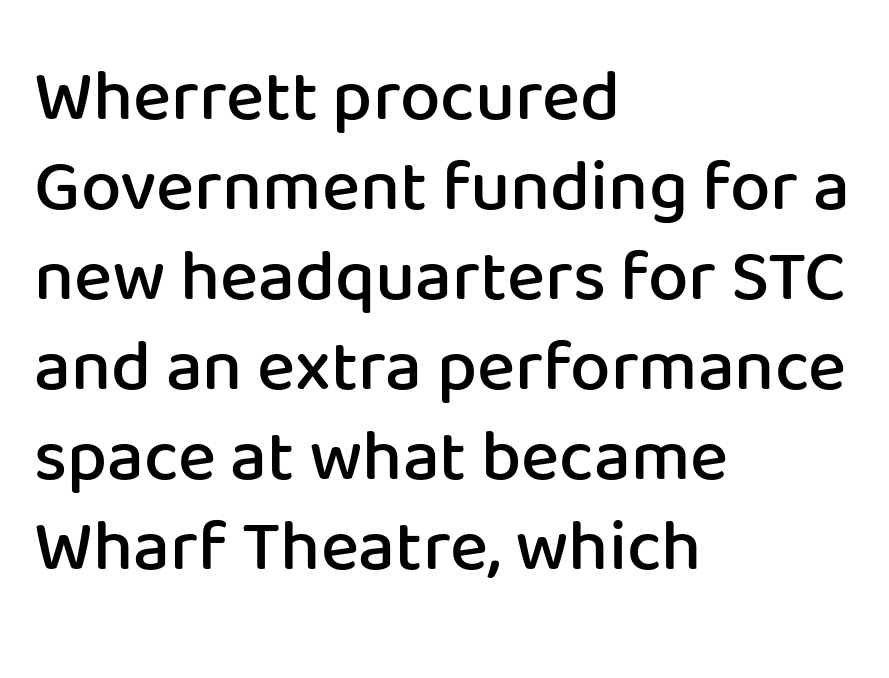
{"serif": "no", "italic": "no", "bold": "semi", "weight": "semibold", "width": "normal", "stroke_contrast": "low", "x_height": "medium", "monospaced": "no", "underline": "no", "align": "left", "line_spacing": "normal", "line_spacing_ratio": 1.25, "letter_spacing": "normal", "letter_spacing_em": 0.0, "glyph_px": 72}
